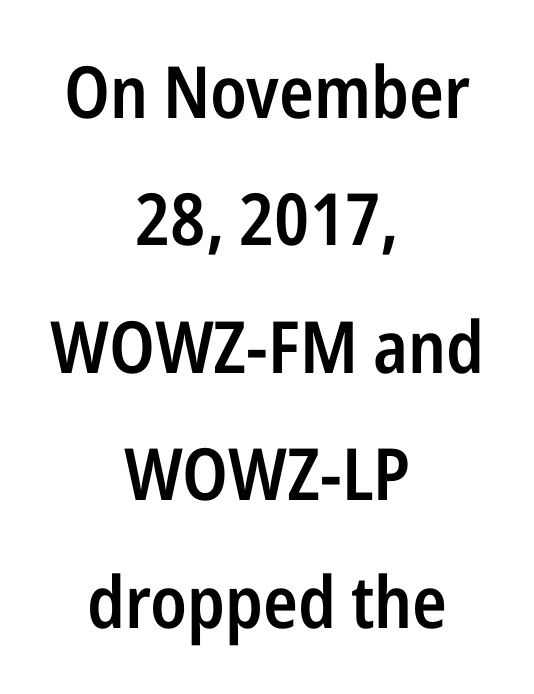
The image shows 72 px semibold, condensed sans-serif type, upright; set centered, line spacing 1.77x, normal letter spacing, not underlined; low stroke contrast and a medium x-height.
